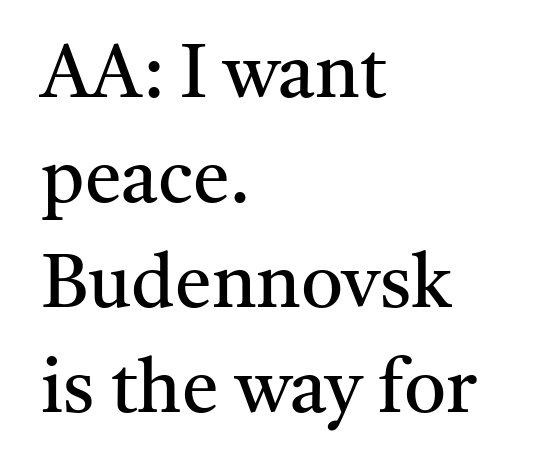
Each new line begins a customary step beneath the previous one. The font is comparable to plain body text, perhaps lighter. The passage shown has conventional tracking throughout. A clean baseline with only descenders dipping below it. The letters advance in unequal steps, a hallmark of proportional type. The face used here is seriffed, in the tradition of book romans.
